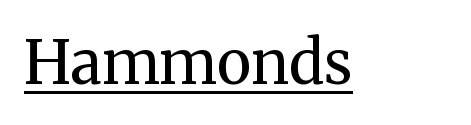
The image shows 60 px regular-weight serif type, upright; set normal letter spacing, underlined; medium stroke contrast and a medium x-height.
